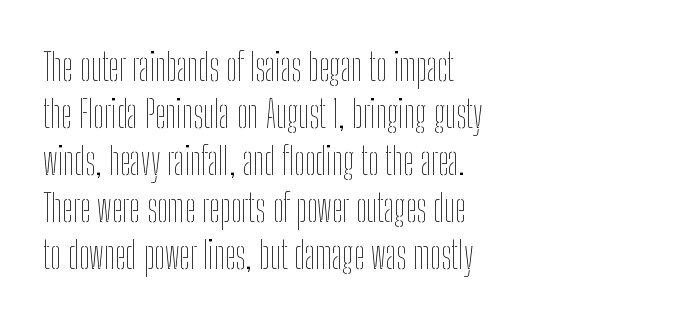
Spacing between characters is what you'd get straight out of the box. The cut favours lightness, reaching ordinary text weight at its darkest. Honestly, there is no underline to notice here at all. These lines are rendered in a variable-pitch font. Casual observation: everything's shoved over to the left.
